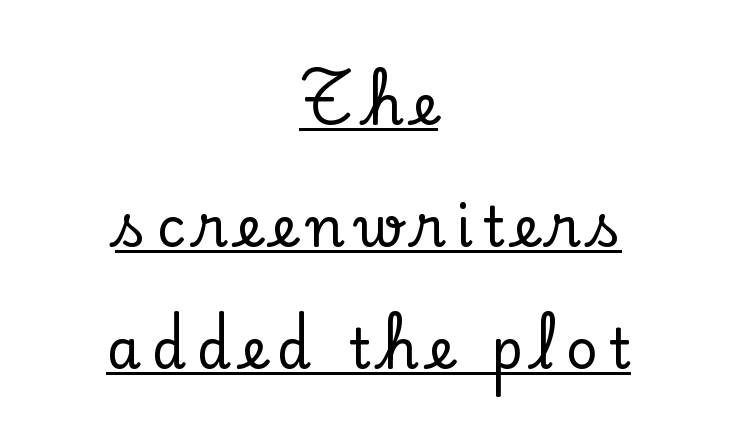
{"serif": "yes", "italic": "no", "width": "normal", "stroke_contrast": "low", "x_height": "small", "monospaced": "no", "underline": "yes", "align": "center", "line_spacing": "loose", "line_spacing_ratio": 2.22, "glyph_px": 55}
